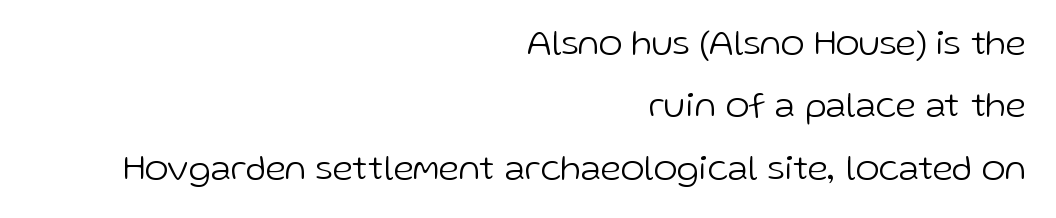
Q: Is the text bold? A: No.
Q: Is the text italic (slanted)? A: No, it is upright.
Q: Is the typeface a serif or a sans-serif typeface? A: Sans-serif.
Q: Is the text underlined? A: No.
Q: How is the paragraph aligned? A: Right-aligned.
Q: Is the spacing between letters normal or unusually wide? A: Normal.
Q: Width (condensed, normal, or wide)? A: Normal.
Q: Stroke contrast? A: Low.
Q: x-height? A: Medium.
Q: Monospaced? A: No.
